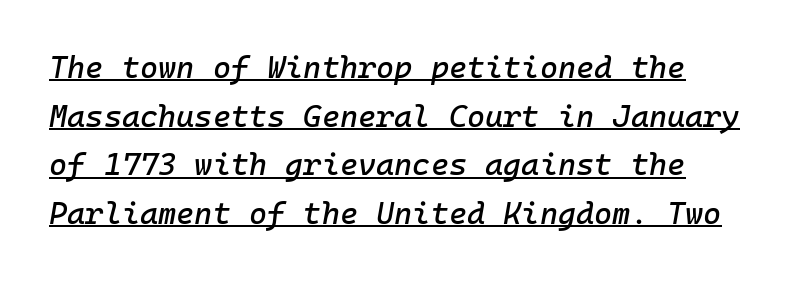
Quick note: italic. The line-height multiplier appears to be the usual default. The words here are underlined. Standard letterfit; no display-style spreading of the glyphs. These lines are rendered in a fixed-pitch font.
